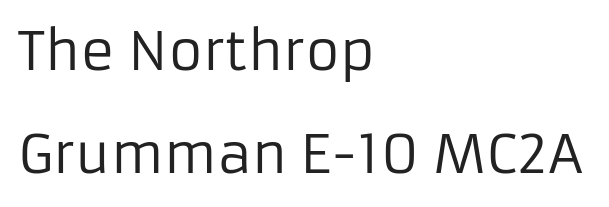
Q: Is the text bold? A: No.
Q: Is the text italic (slanted)? A: No, it is upright.
Q: Is the typeface a serif or a sans-serif typeface? A: Sans-serif.
Q: Is the text underlined? A: No.
Q: How is the paragraph aligned? A: Left-aligned.
Q: Is the spacing between letters normal or unusually wide? A: Normal.
Q: Is the spacing between lines tight, normal or loose? A: Loose.
Q: Width (condensed, normal, or wide)? A: Normal.
Q: Stroke contrast? A: Low.
Q: x-height? A: Medium.
Q: Monospaced? A: No.
